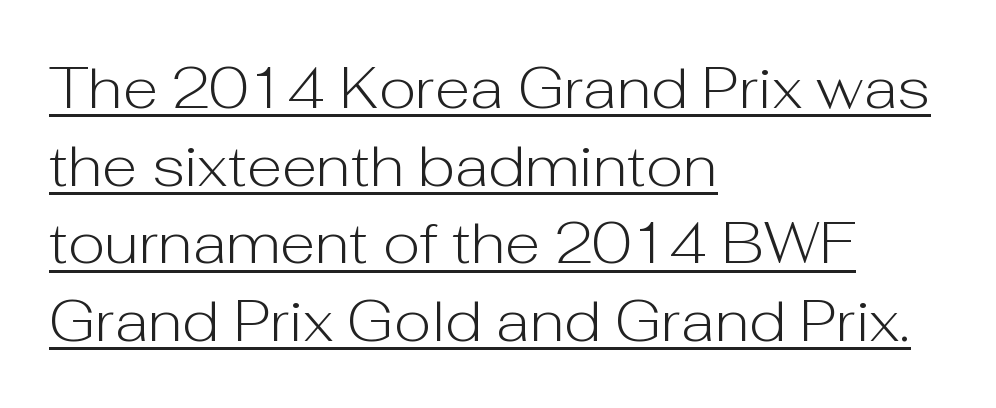
{"serif": "no", "italic": "no", "bold": "no", "weight": "light", "width": "normal", "stroke_contrast": "low", "x_height": "medium", "monospaced": "no", "underline": "yes", "align": "left", "line_spacing": "normal", "line_spacing_ratio": 1.34, "letter_spacing": "normal", "letter_spacing_em": 0.0, "glyph_px": 58}
